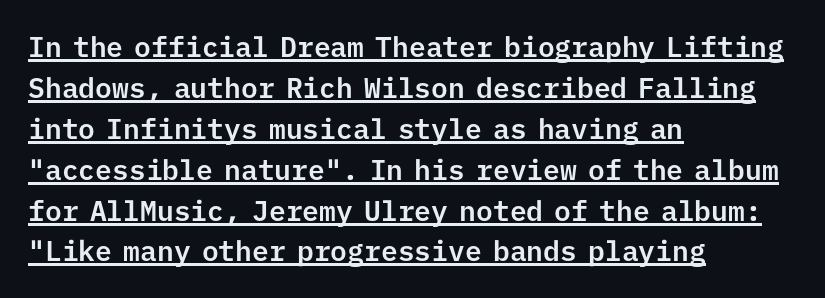
{"serif": "no", "italic": "no", "width": "normal", "stroke_contrast": "low", "x_height": "medium", "monospaced": "yes", "underline": "yes", "align": "left", "line_spacing": "normal", "line_spacing_ratio": 1.46, "letter_spacing": "normal", "letter_spacing_em": 0.0, "glyph_px": 28}
